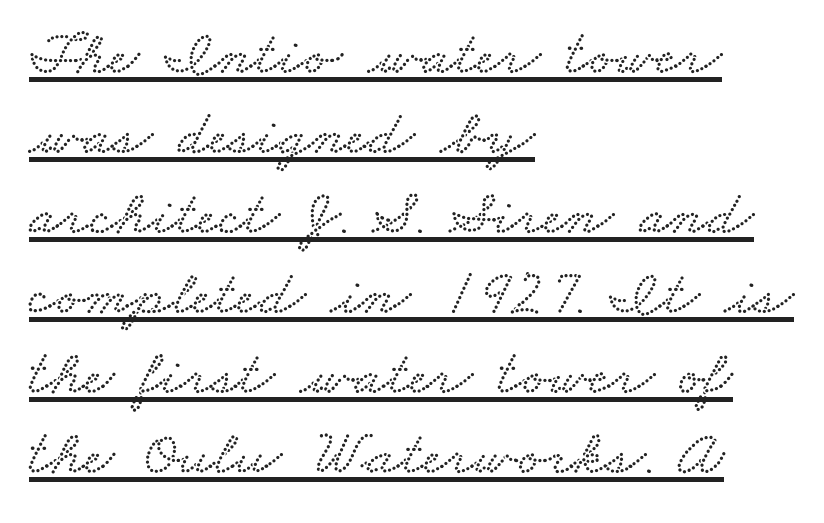
Q: Is the text underlined? A: Yes.
Q: How is the paragraph aligned? A: Left-aligned.
Q: Is the spacing between letters normal or unusually wide? A: Normal.
Q: Is the spacing between lines tight, normal or loose? A: Normal.
Q: Width (condensed, normal, or wide)? A: Wide.
Q: Stroke contrast? A: Low.
Q: x-height? A: Small.
Q: Monospaced? A: No.
